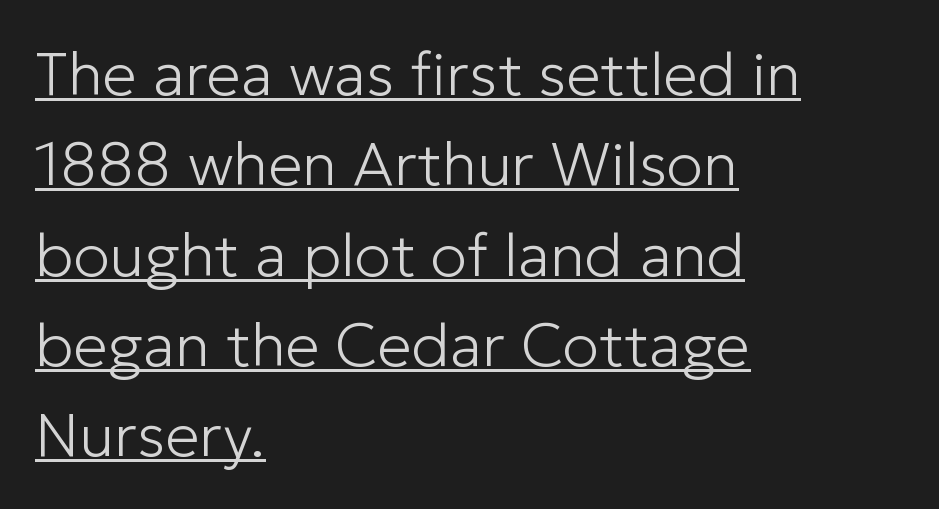
The image shows 61 px light sans-serif type, upright; set left-aligned, normal line spacing (1.48x), normal letter spacing, underlined; low stroke contrast and a medium x-height.
